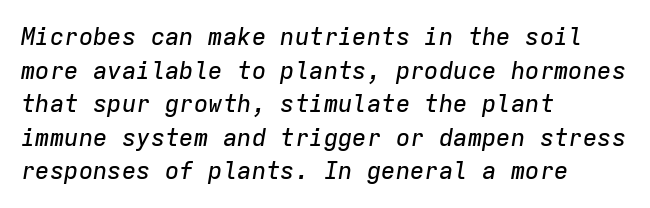
Beneath every word, the page is bare. The gaps between neighbouring characters are ordinary and unremarkable. Horizontal bands of white between lines are of average thickness. Style check: oblique. Notice how the passage keeps a crisp vertical edge on the left only.
